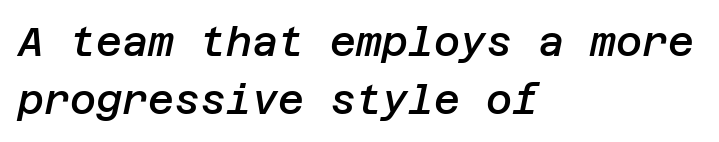
{"italic": "yes", "lean": "right", "slant_degrees": 12, "bold": "semi", "weight": "semibold", "width": "normal", "stroke_contrast": "low", "x_height": "large", "underline": "no", "align": "left", "line_spacing": "normal", "line_spacing_ratio": 1.45, "letter_spacing": "normal", "letter_spacing_em": 0.0, "glyph_px": 40}
